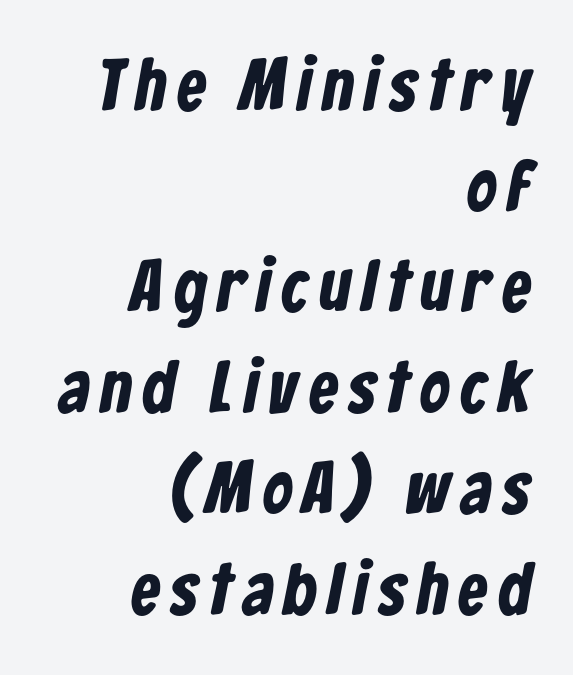
The image shows 73 px bold, condensed sans-serif type; set right-aligned, normal line spacing (1.38x), not underlined; low stroke contrast and a medium x-height.
